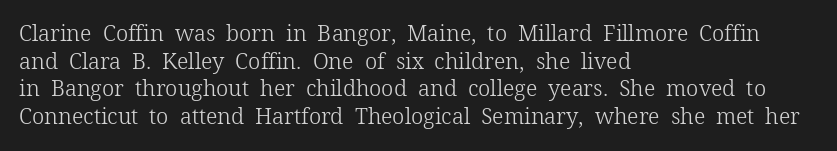
The typeface has the unassuming heft of standard copy or less. Vertical strokes here are truly vertical. A clean baseline with only descenders dipping below it. Default kerning and tracking; the words read as compact shapes.
